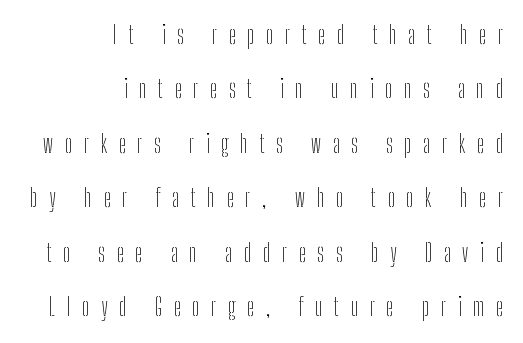
The image shows 24 px text type, upright; set right-aligned, loose line spacing (2.27x), unusually wide letter spacing (+0.49 em), not underlined.
